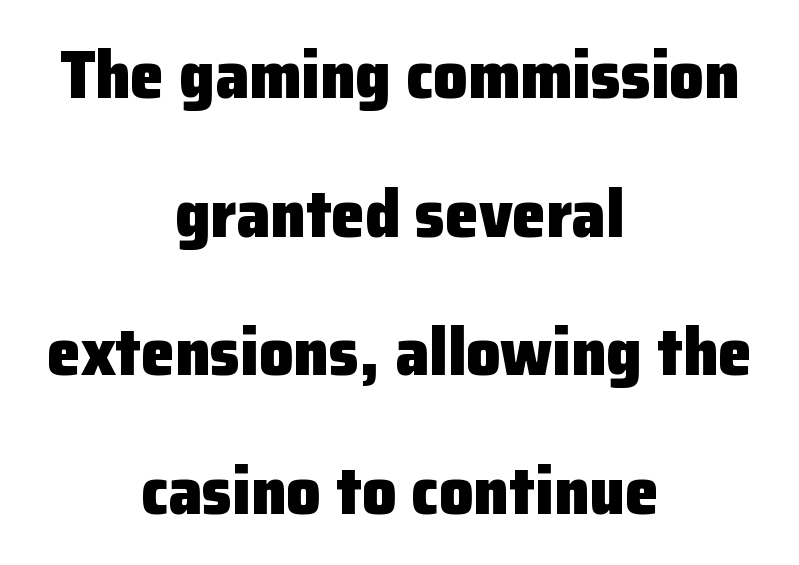
{"serif": "no", "italic": "no", "bold": "yes", "weight": "heavy", "width": "normal", "stroke_contrast": "low", "x_height": "medium", "monospaced": "no", "underline": "no", "align": "center", "line_spacing": "loose", "line_spacing_ratio": 2.04, "letter_spacing": "normal", "letter_spacing_em": 0.0, "glyph_px": 68}
